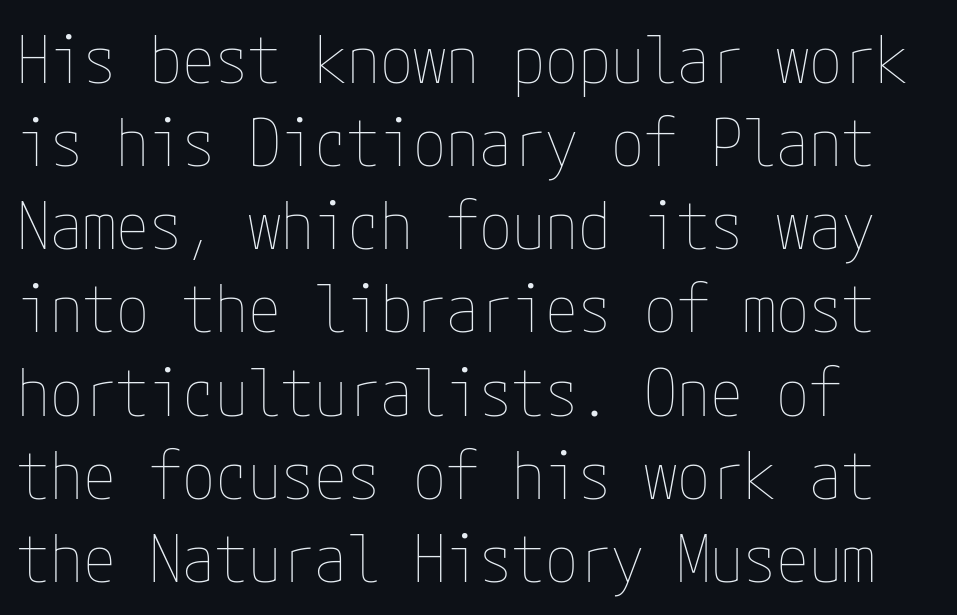
Is there any slant? The stems are plumb. The type is set solid horizontally, with unmodified tracking. Each line starts at the same left margin while the right side varies. The passage shown stacks its lines at a standard gap.
